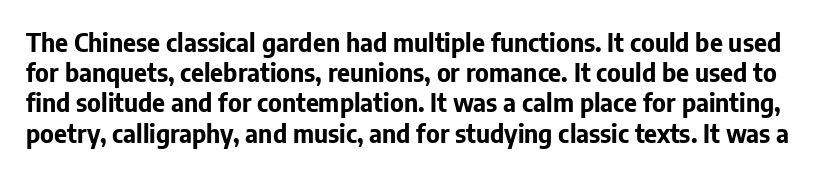
A dark, heavy texture on the line: the type is bold. Every character sits straight up, as roman type does. This rendering features lettering with no underline. Inter-character spacing is left at the font's built-in metrics.
